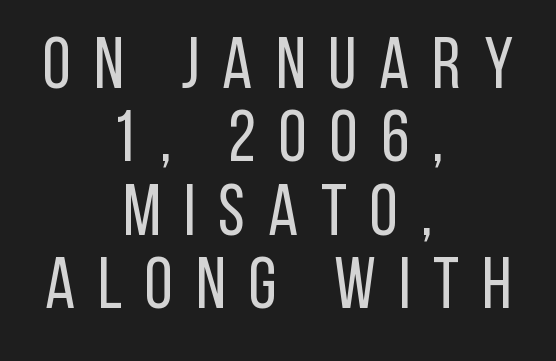
Each letter keeps its own natural width here, so spacing adapts to shape. On a weight scale, this lands at 450 or below. Characters remain perfectly vertical along every line. The space between consecutive lines is stingy.
